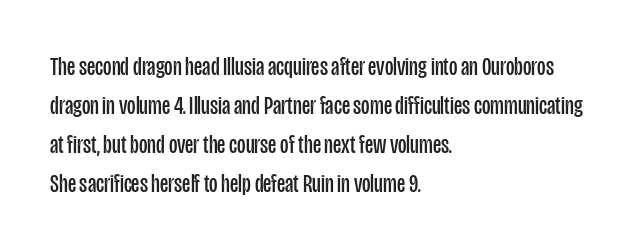
Q: Is the text bold? A: No.
Q: Is the text italic (slanted)? A: No, it is upright.
Q: Is the text underlined? A: No.
Q: How is the paragraph aligned? A: Left-aligned.
Q: Is the spacing between letters normal or unusually wide? A: Normal.
Q: Is the spacing between lines tight, normal or loose? A: Normal.
